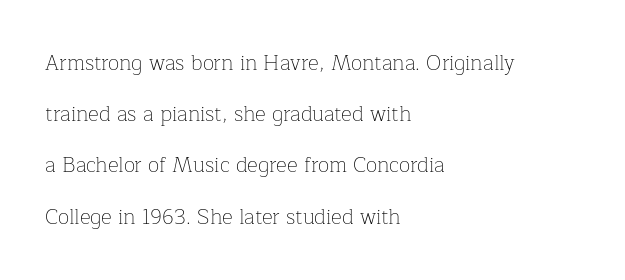
Q: Is the text bold? A: No.
Q: Is the text italic (slanted)? A: No, it is upright.
Q: Is the text underlined? A: No.
Q: How is the paragraph aligned? A: Left-aligned.
Q: Is the spacing between letters normal or unusually wide? A: Normal.
Q: Is the spacing between lines tight, normal or loose? A: Loose.
